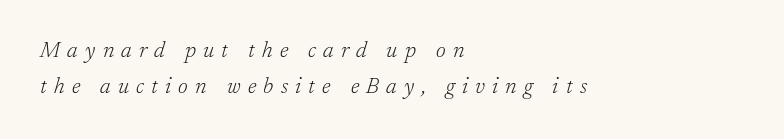
The weight tops out at a normal text grade. This sample keeps an unexceptional amount of space between lines. Plain, unruled lines of type. Here the glyphs are tracked loosely, breaking word shapes into spaced letters. These lines are set flush left with a ragged right edge. In terms of posture, this sample is oblique.
